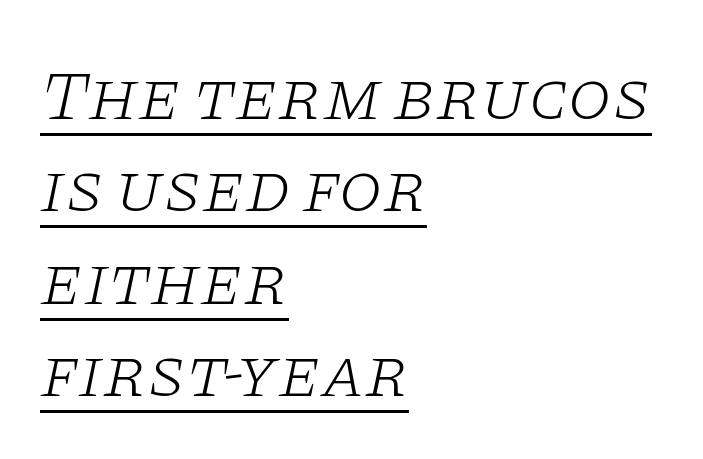
The type family on display is of the serif kind. Looks like regular typesetting: each glyph gets only the width it needs. If you drew a line through each stem, it would be angled. The lettering is marked with a stroke running underneath it. Leading matches the norm, producing a regular column. Here the glyphs are tracked normally, forming tight word shapes.
